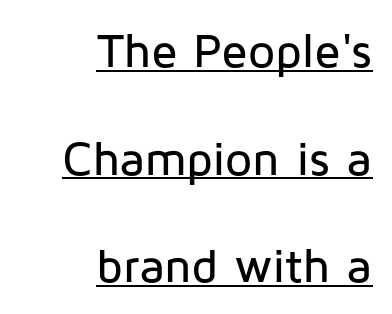
Q: Is the text italic (slanted)? A: No, it is upright.
Q: Is the typeface a serif or a sans-serif typeface? A: Sans-serif.
Q: Is the text underlined? A: Yes.
Q: How is the paragraph aligned? A: Right-aligned.
Q: Is the spacing between letters normal or unusually wide? A: Normal.
Q: Is the spacing between lines tight, normal or loose? A: Loose.
Q: Width (condensed, normal, or wide)? A: Normal.
Q: Stroke contrast? A: Low.
Q: x-height? A: Medium.
Q: Monospaced? A: No.
